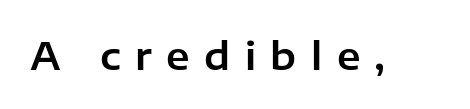
Rendered with straight, roman letterforms. The passage shown is typed in a proportional face where columns would drift. The rendering shows plain stroke endings on the letterforms — a sans-serif design. How are the letters spaced? Widely, with obvious added tracking. The foot of each line stays bare and open.
